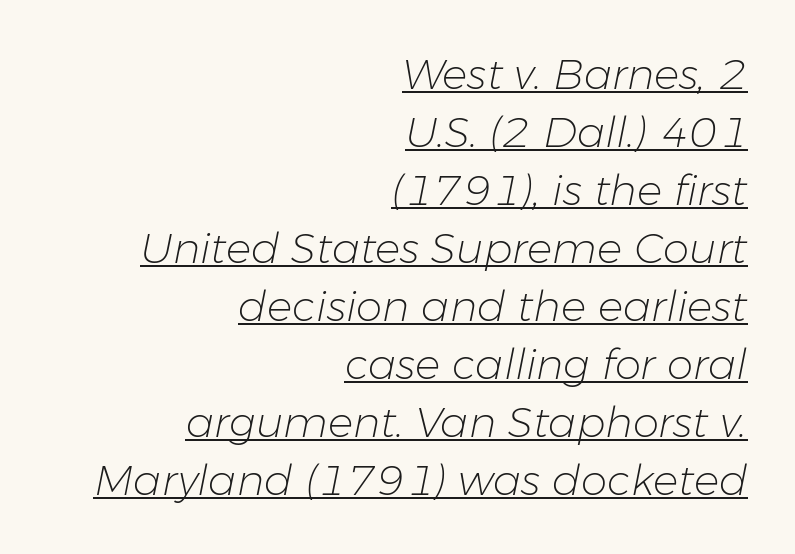
Counters stay open thanks to moderate or lighter strokes. The rendering anchors every line to the right-hand side. Line spacing here is normal. Looking at the ascenders, they clearly lean. Does extra space separate the letters? No, they use regular spacing.
